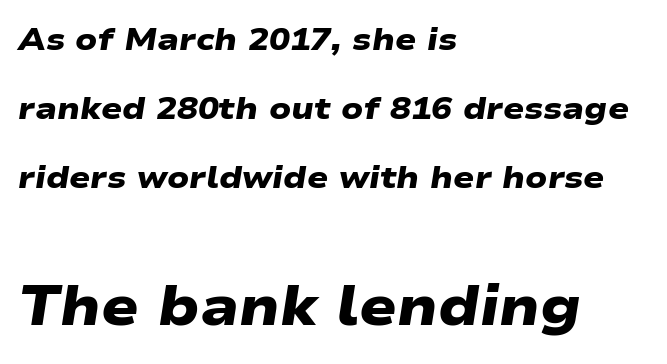
{"serif": "no", "bold": "yes", "weight": "heavy", "width": "wide", "stroke_contrast": "low", "x_height": "medium", "monospaced": "no", "underline": "no", "align": "left", "line_spacing": "loose", "line_spacing_ratio": 2.23, "letter_spacing": "normal", "letter_spacing_em": 0.0, "larger_block": "second", "size_ratio": 1.77, "glyph_px": 55}
